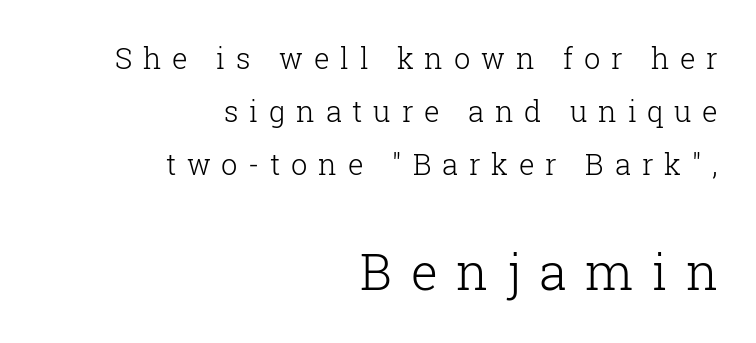
The image shows 50 px light serif type, upright; set right-aligned, line spacing 1.83x, unusually wide letter spacing (+0.37 em), not underlined; the second (bottom) block is 1.72x larger; low stroke contrast and a medium x-height.
